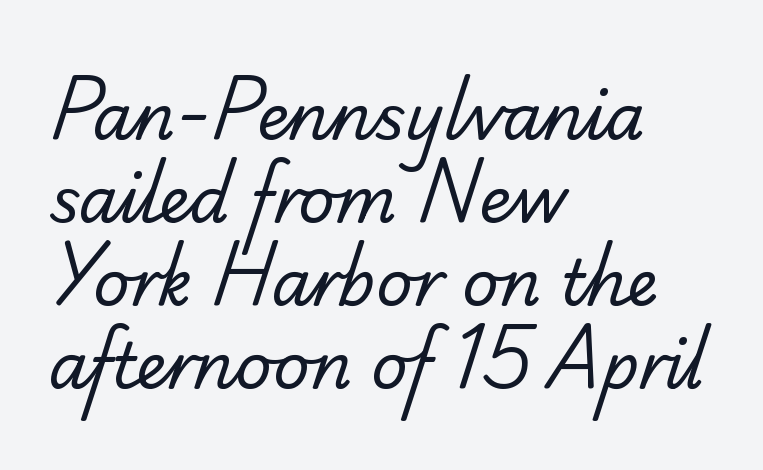
{"serif": "yes", "bold": "no", "weight": "regular", "width": "normal", "stroke_contrast": "low", "x_height": "small", "monospaced": "no", "underline": "no", "align": "left", "line_spacing": "normal", "line_spacing_ratio": 1.32, "letter_spacing": "normal", "letter_spacing_em": 0.0, "glyph_px": 63}
